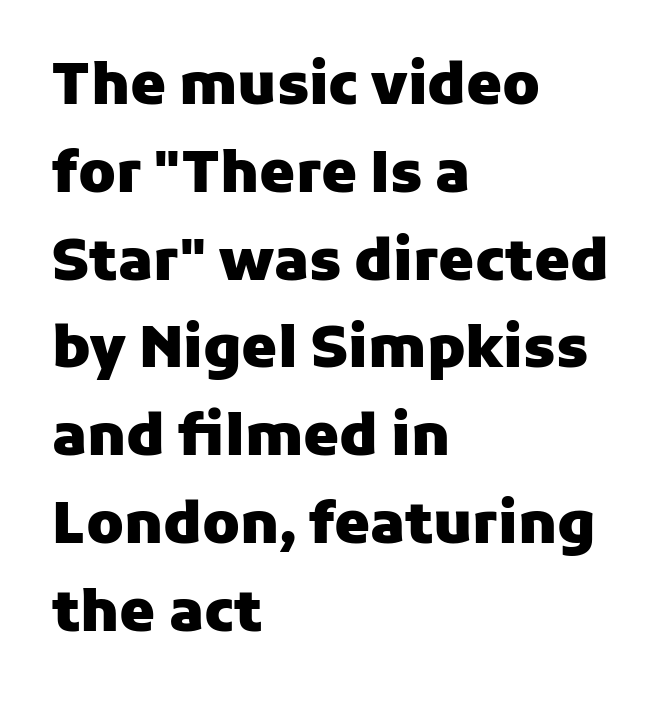
{"serif": "no", "italic": "no", "bold": "yes", "weight": "heavy", "width": "normal", "stroke_contrast": "low", "x_height": "medium", "monospaced": "no", "underline": "no", "align": "left", "line_spacing": "normal", "line_spacing_ratio": 1.54, "letter_spacing": "normal", "letter_spacing_em": 0.0, "glyph_px": 57}
